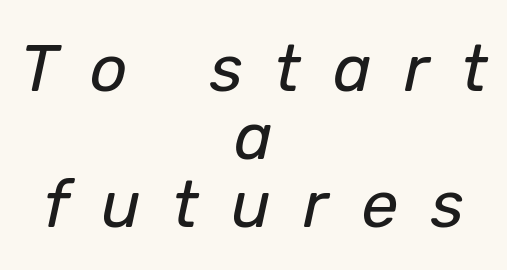
{"italic": "yes", "lean": "right", "slant_degrees": 12, "bold": "no", "weight": "regular", "width": "normal", "stroke_contrast": "low", "x_height": "medium", "monospaced": "no", "underline": "no", "align": "center", "line_spacing": "tight", "line_spacing_ratio": 1.03, "letter_spacing": "wide", "letter_spacing_em": 0.49, "glyph_px": 66}
